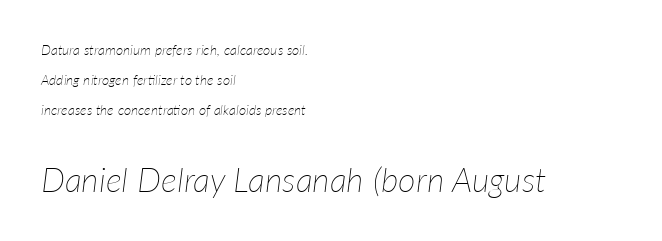
Q: Is the text bold? A: No.
Q: Is the text italic (slanted)? A: Yes, it leans right by about 7 degrees.
Q: Is the text underlined? A: No.
Q: How is the paragraph aligned? A: Left-aligned.
Q: Is the spacing between letters normal or unusually wide? A: Normal.
Q: Is the spacing between lines tight, normal or loose? A: Loose.
Q: Which block of text is set in a larger size, the first (top) or the second (bottom)? A: The second (bottom) one.
Q: Width (condensed, normal, or wide)? A: Normal.
Q: Stroke contrast? A: Low.
Q: x-height? A: Medium.
Q: Monospaced? A: No.
